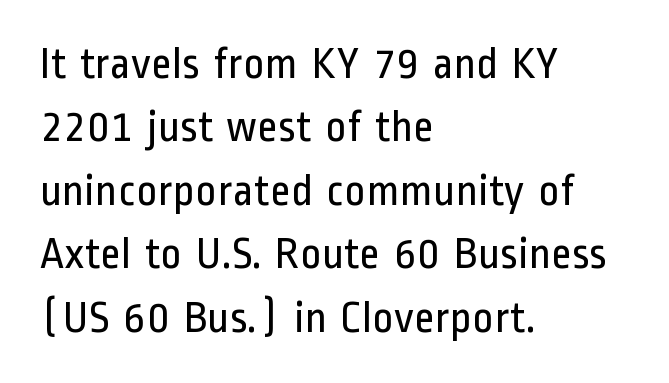
{"serif": "no", "italic": "no", "bold": "no", "weight": "regular", "width": "condensed", "stroke_contrast": "low", "x_height": "medium", "monospaced": "no", "underline": "no", "align": "left", "line_spacing": "normal", "line_spacing_ratio": 1.41, "letter_spacing": "normal", "letter_spacing_em": 0.0, "glyph_px": 45}
